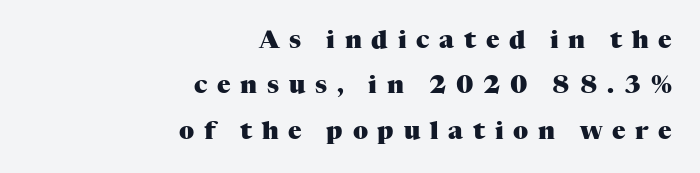
Ascenders rise straight up at ninety degrees. Students, note that the glyphs here are deliberately spaced far apart. The paragraph has a hard right edge and a soft left edge. The passage shown is not underscored anywhere.
